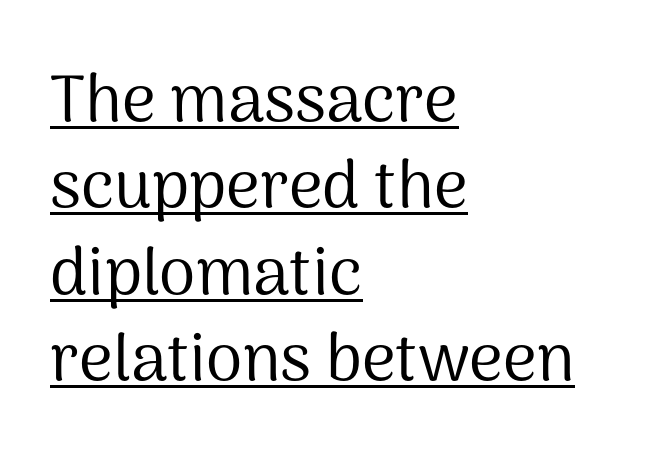
{"serif": "no", "italic": "no", "bold": "no", "weight": "regular", "width": "normal", "stroke_contrast": "medium", "x_height": "medium", "monospaced": "no", "underline": "yes", "align": "left", "line_spacing": "normal", "line_spacing_ratio": 1.31, "letter_spacing": "normal", "letter_spacing_em": 0.0, "glyph_px": 66}
